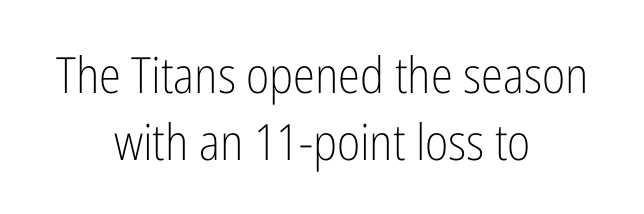
The image shows 50 px light, condensed sans-serif type, upright; set centered, normal line spacing (1.34x), normal letter spacing, not underlined; low stroke contrast and a medium x-height.
